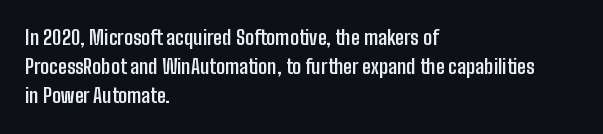
{"italic": "no", "bold": "yes", "underline": "no", "align": "left", "line_spacing": "normal", "line_spacing_ratio": 1.46, "letter_spacing": "normal", "letter_spacing_em": 0.0, "glyph_px": 20}
